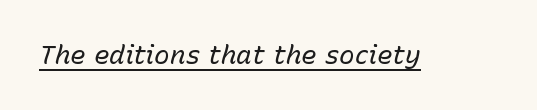
In terms of posture, this sample is oblique. Weight class: somewhere from thin through regular. Somebody hit Ctrl+U on this one — the words are underlined. What stands out about the letter spacing? Nothing — it is the standard amount.
